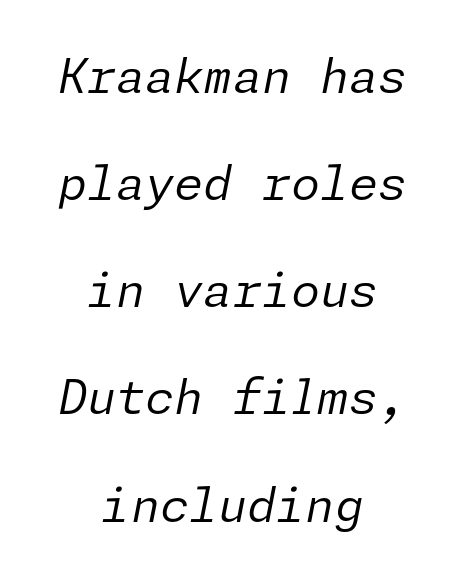
The image shows 47 px regular-weight type, italic (leaning right); set centered, loose line spacing (2.28x), normal letter spacing, not underlined; low stroke contrast and a medium x-height.
